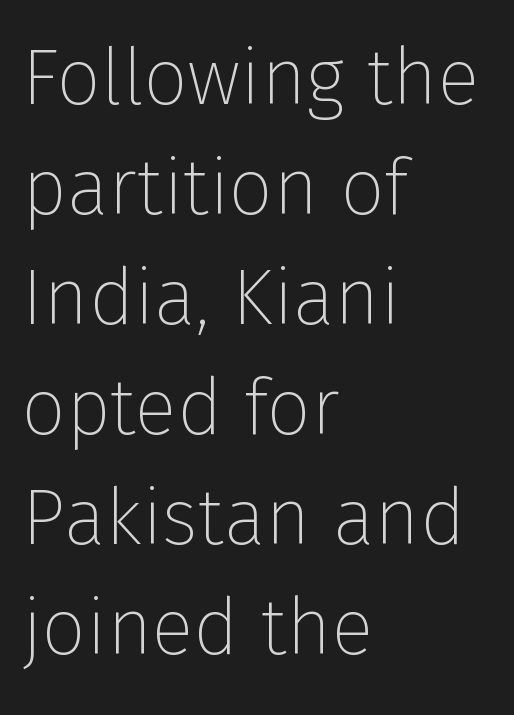
Q: Is the text bold? A: No.
Q: Is the text italic (slanted)? A: No, it is upright.
Q: Is the typeface a serif or a sans-serif typeface? A: Sans-serif.
Q: Is the text underlined? A: No.
Q: How is the paragraph aligned? A: Left-aligned.
Q: Is the spacing between letters normal or unusually wide? A: Normal.
Q: Is the spacing between lines tight, normal or loose? A: Normal.
Q: Width (condensed, normal, or wide)? A: Normal.
Q: Stroke contrast? A: Low.
Q: x-height? A: Medium.
Q: Monospaced? A: No.
